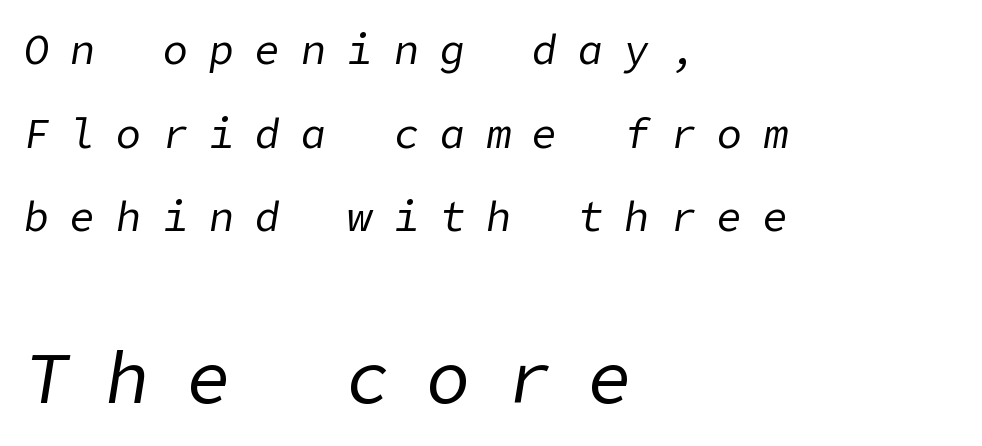
{"italic": "yes", "lean": "right", "slant_degrees": 9, "bold": "no", "weight": "regular", "width": "normal", "stroke_contrast": "low", "x_height": "medium", "underline": "no", "align": "left", "line_spacing": "loose", "line_spacing_ratio": 1.99, "letter_spacing": "wide", "letter_spacing_em": 0.5, "larger_block": "second", "size_ratio": 1.74, "glyph_px": 73}
